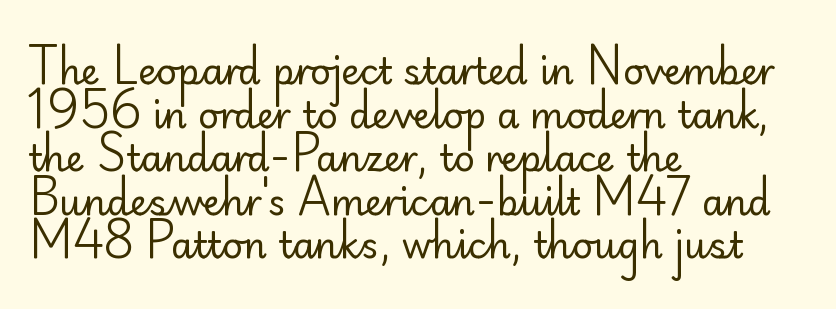
The image shows 36 px regular-weight sans-serif type, upright; set left-aligned, line spacing 1.21x, normal letter spacing, not underlined; low stroke contrast and a small x-height.
